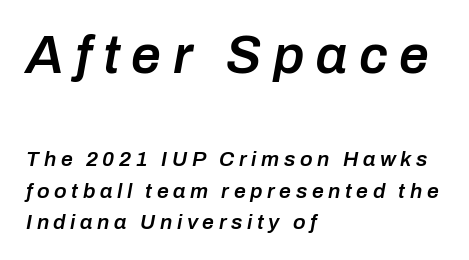
Q: Is the text bold? A: Semi-bold.
Q: Is the text italic (slanted)? A: Yes, it leans right by about 10 degrees.
Q: Is the text underlined? A: No.
Q: How is the paragraph aligned? A: Left-aligned.
Q: Is the spacing between letters normal or unusually wide? A: Unusually wide.
Q: Is the spacing between lines tight, normal or loose? A: Normal.
Q: Which block of text is set in a larger size, the first (top) or the second (bottom)? A: The first (top) one.
Q: Width (condensed, normal, or wide)? A: Normal.
Q: Stroke contrast? A: Low.
Q: x-height? A: Medium.
Q: Monospaced? A: No.
